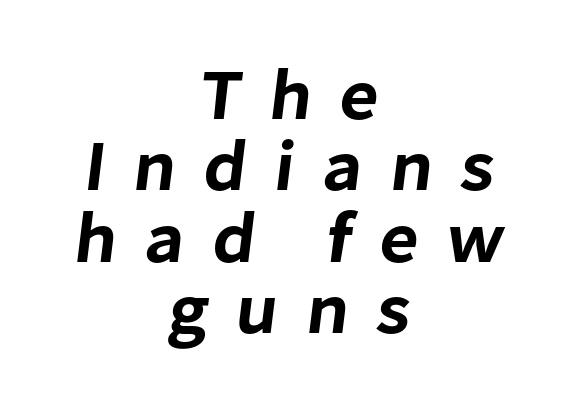
Quick note: underline off. Here the glyphs are tracked loosely, breaking word shapes into spaced letters. These lines are rendered in a variable-pitch font. The glyphs in this specimen are sans serif. How would I describe the line gaps? Narrow and economical. Both edges are ragged and mirror each other, which tells us the setting is centered.
